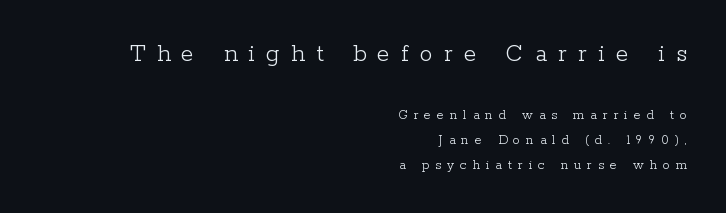
No chunkiness to these letters — they're not bold. A clean baseline with only descenders dipping below it. Every stem runs plumb, perpendicular to the baseline. Compared with a flush-left layout, this one pins lines to the opposite, right side. This sample uses expanded letter spacing, leaving extra air between glyphs. Between these two stacked blocks, the higher one wins on size.
